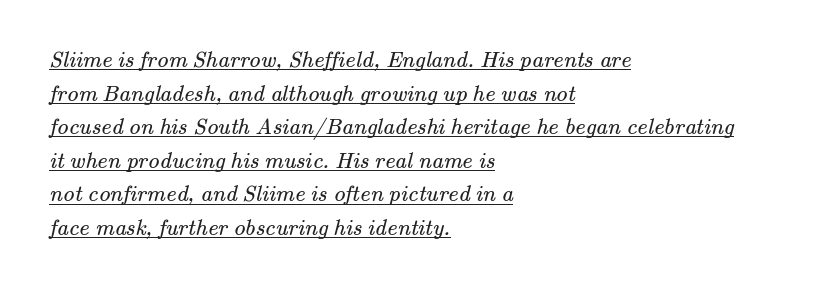
Each stroke keeps to a modest, everyday thickness or less. A student would call this left alignment; a typographer would say flush left, rag right. Each new line begins a customary step beneath the previous one. Is the letter spacing exaggerated? No — it looks like the ordinary default. A continuous stroke trails under the words, as in a hyperlink.
